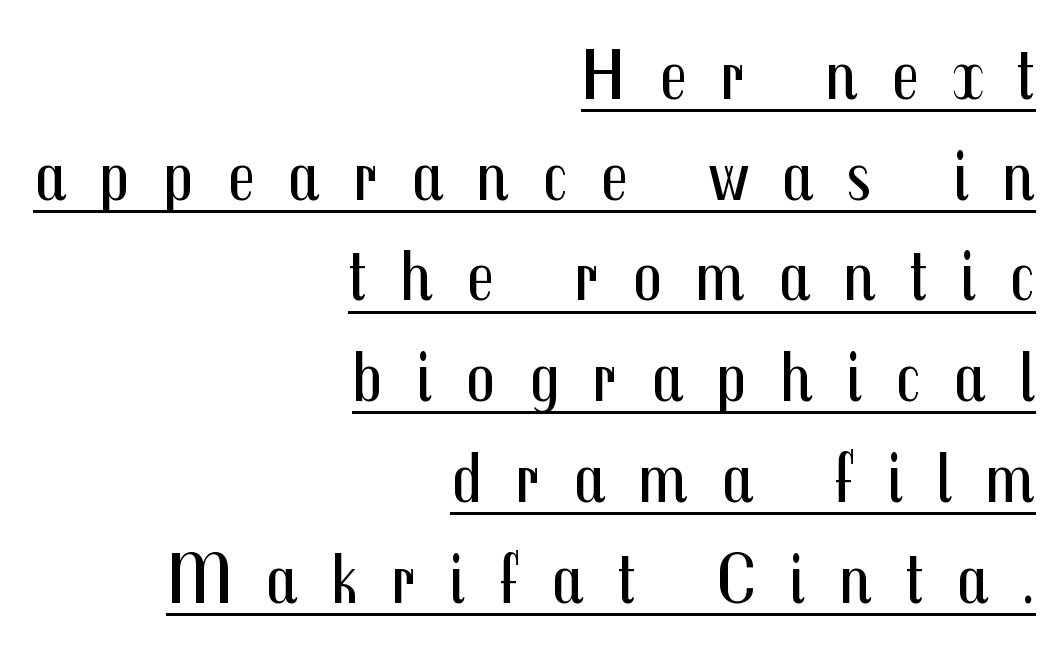
Q: Is the text bold? A: No.
Q: Is the text italic (slanted)? A: No, it is upright.
Q: Is the typeface a serif or a sans-serif typeface? A: Sans-serif.
Q: Is the text underlined? A: Yes.
Q: How is the paragraph aligned? A: Right-aligned.
Q: Is the spacing between letters normal or unusually wide? A: Unusually wide.
Q: Is the spacing between lines tight, normal or loose? A: Normal.
Q: Width (condensed, normal, or wide)? A: Condensed.
Q: Stroke contrast? A: Medium.
Q: x-height? A: Medium.
Q: Monospaced? A: No.
